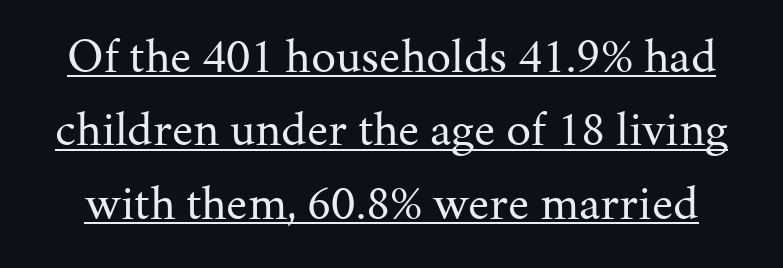
Q: Is the text bold? A: No.
Q: Is the text italic (slanted)? A: No, it is upright.
Q: Is the typeface a serif or a sans-serif typeface? A: Serif.
Q: Is the text underlined? A: Yes.
Q: Is the spacing between letters normal or unusually wide? A: Normal.
Q: Is the spacing between lines tight, normal or loose? A: Normal.
Q: Width (condensed, normal, or wide)? A: Normal.
Q: Stroke contrast? A: Medium.
Q: x-height? A: Medium.
Q: Monospaced? A: No.
